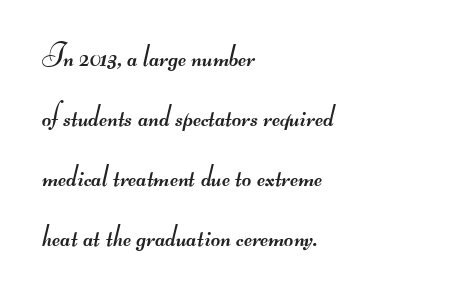
{"serif": "no", "bold": "no", "weight": "regular", "width": "wide", "stroke_contrast": "medium", "monospaced": "no", "underline": "no", "align": "left", "line_spacing_ratio": 1.88, "letter_spacing": "normal", "letter_spacing_em": 0.0, "glyph_px": 32}
